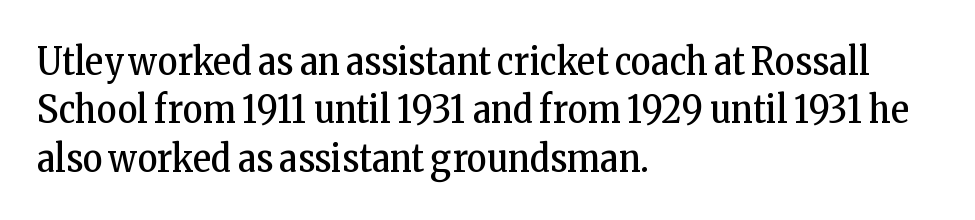
Q: Is the text bold? A: No.
Q: Is the text italic (slanted)? A: No, it is upright.
Q: Is the typeface a serif or a sans-serif typeface? A: Serif.
Q: Is the text underlined? A: No.
Q: How is the paragraph aligned? A: Left-aligned.
Q: Is the spacing between letters normal or unusually wide? A: Normal.
Q: Is the spacing between lines tight, normal or loose? A: Normal.
Q: Width (condensed, normal, or wide)? A: Condensed.
Q: Stroke contrast? A: Low.
Q: x-height? A: Medium.
Q: Monospaced? A: No.
